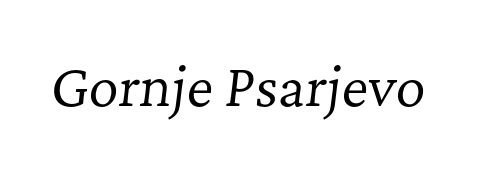
The horizontal fit of the characters is conventional and even. The weight would be labelled regular, book, light, or lighter still. Glance below the letters and you will spot only blank space. This sample has the flowing, uneven cadence of proportional lettering.
